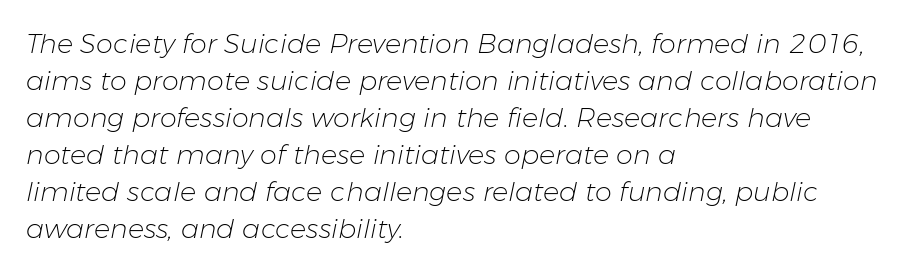
The image shows 27 px text type, italic (leaning right); set left-aligned, normal line spacing (1.37x), normal letter spacing, not underlined.
